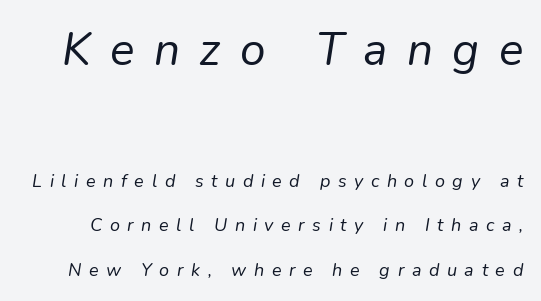
The image shows 46 px regular-weight type, italic (leaning right); set loose line spacing (2.46x), unusually wide letter spacing (+0.42 em), not underlined; the first (top) block is 2.56x larger; low stroke contrast and a medium x-height.
